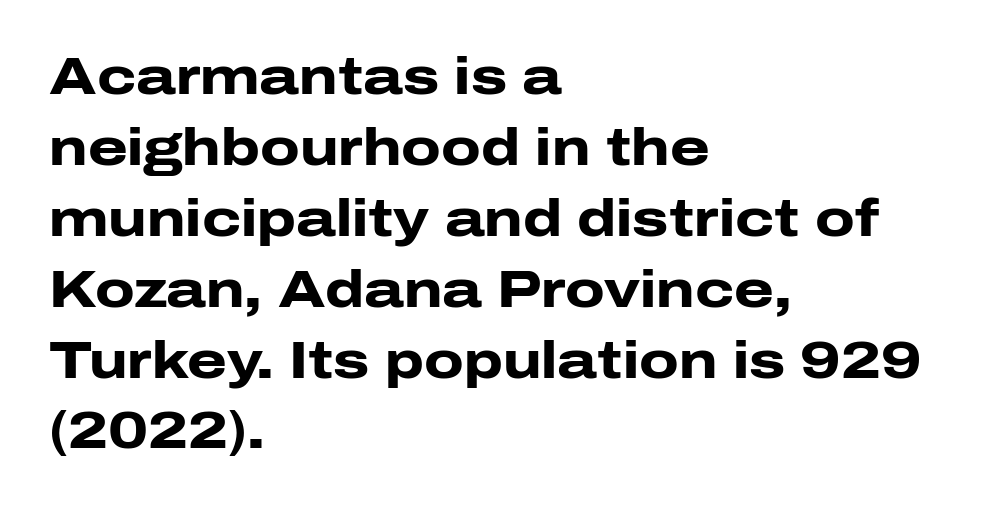
Q: Is the text bold? A: Yes.
Q: Is the text italic (slanted)? A: No, it is upright.
Q: Is the typeface a serif or a sans-serif typeface? A: Sans-serif.
Q: Is the text underlined? A: No.
Q: How is the paragraph aligned? A: Left-aligned.
Q: Is the spacing between letters normal or unusually wide? A: Normal.
Q: Is the spacing between lines tight, normal or loose? A: Normal.
Q: Width (condensed, normal, or wide)? A: Wide.
Q: Stroke contrast? A: Low.
Q: x-height? A: Medium.
Q: Monospaced? A: No.
